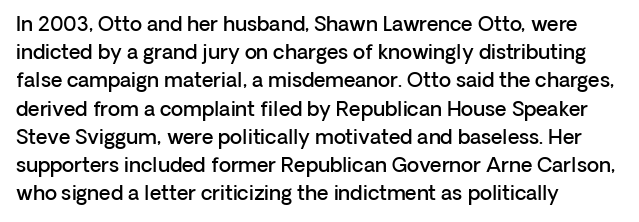
The image shows 20 px text type, upright; set left-aligned, normal line spacing (1.41x), normal letter spacing, not underlined.
